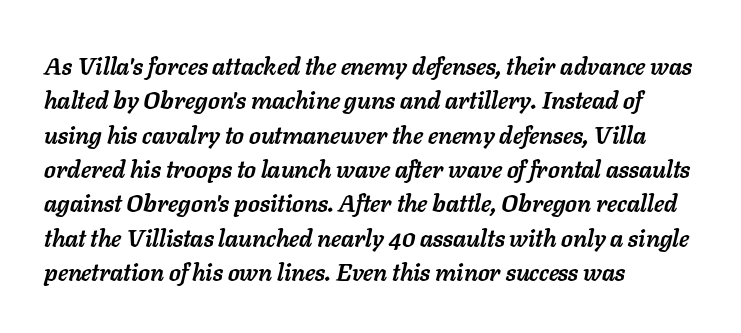
{"italic": "yes", "lean": "right", "slant_degrees": 11, "bold": "yes", "underline": "no", "align": "left", "line_spacing": "normal", "line_spacing_ratio": 1.43, "letter_spacing": "normal", "letter_spacing_em": 0.0, "glyph_px": 24}
